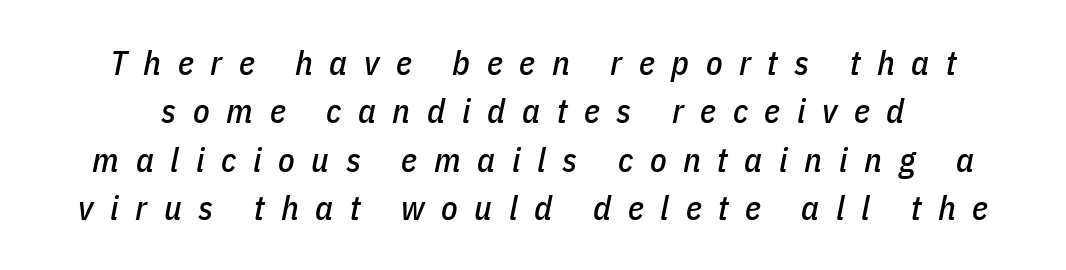
The face used here has a pronounced slope to its letters. There is plenty of visible air inserted between adjacent glyphs. The space between consecutive lines is moderate. You could not count columns in this text — the font is proportionally spaced. The foot of each line stays bare and open.
